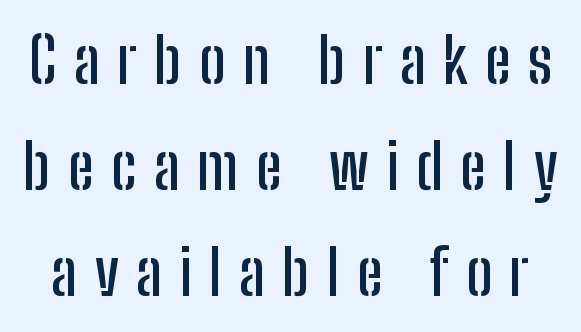
{"serif": "no", "italic": "no", "width": "condensed", "stroke_contrast": "low", "x_height": "medium", "monospaced": "no", "underline": "no", "line_spacing": "normal", "line_spacing_ratio": 1.68, "letter_spacing": "wide", "letter_spacing_em": 0.27, "glyph_px": 63}
